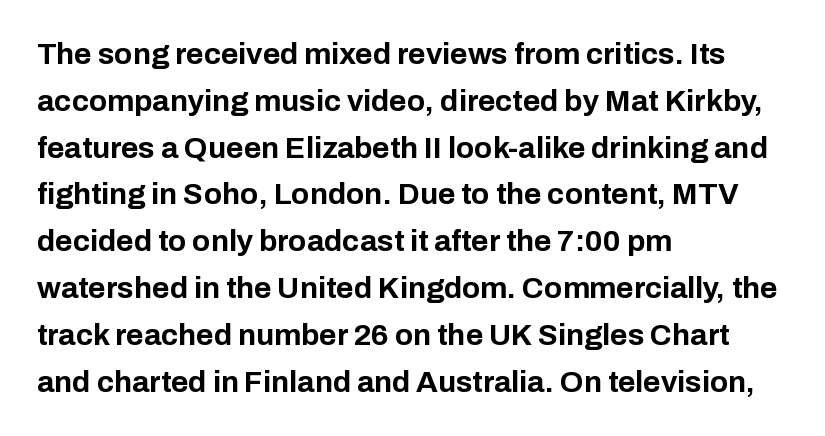
Underlining? Definitely not there. Proportional: the letters do not fall into vertical columns. Typeset ragged right — the left edge is the straight one. These lines keep a tight, regular rhythm from letter to letter. Chunky letters — that's bold for sure. The type family on display is of the sans-serif kind.
